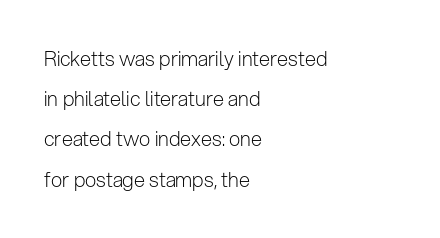
The image shows 20 px text type, upright; set left-aligned, loose line spacing (2.01x), normal letter spacing, not underlined.
